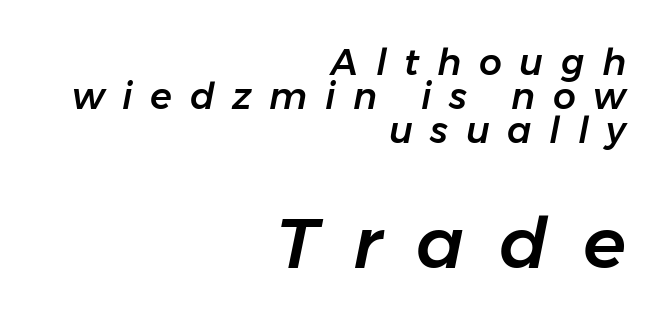
{"italic": "yes", "lean": "right", "slant_degrees": 11, "width": "normal", "stroke_contrast": "low", "x_height": "medium", "monospaced": "no", "underline": "no", "align": "right", "line_spacing": "tight", "line_spacing_ratio": 0.95, "letter_spacing": "wide", "letter_spacing_em": 0.49, "larger_block": "second", "size_ratio": 1.97, "glyph_px": 71}
